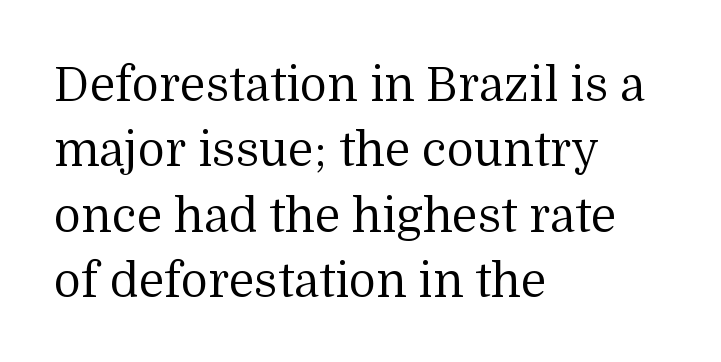
The font sits on the lighter half of the weight spectrum, regular included. Do the characters align in a grid? No, the font is proportional. Caption: standard tracking, unaltered. A normal amount of white space separates one row of letters from the next. Has an underline been added? It has not.
